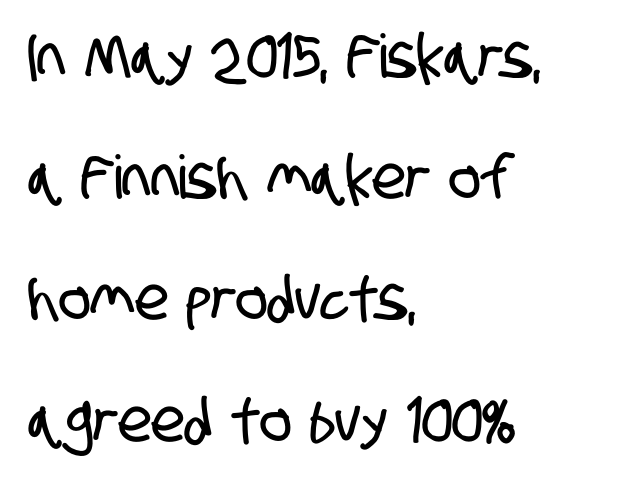
Nothing sits at the stroke ends, so this counts as sans-serif. Each line starts at the same left margin while the right side varies. This block would shrink considerably if given ordinary leading; it's expanded now. Note the varied advance widths — an 'i' is clearly narrower than an 'm'.
